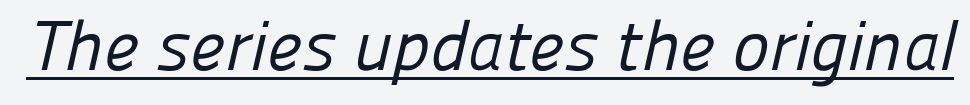
Grotesque or geometric, the face here clearly has no serifs. Like a heading marked for emphasis, these lines bear an underscore. You could call the tracking neutral — neither tight nor loose. The cut favours lightness, reaching ordinary text weight at its darkest.
